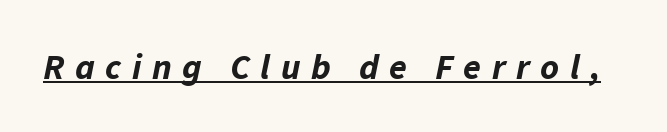
The image shows 36 px bold type, italic (leaning right); set unusually wide letter spacing (+0.29 em), underlined; low stroke contrast and a medium x-height.
